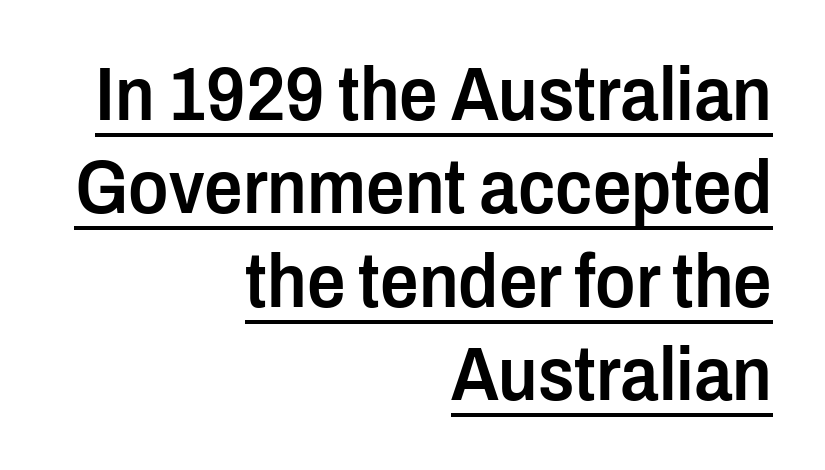
{"serif": "no", "italic": "no", "bold": "semi", "weight": "semibold", "width": "condensed", "stroke_contrast": "low", "x_height": "medium", "monospaced": "no", "underline": "yes", "align": "right", "line_spacing_ratio": 1.23, "letter_spacing": "normal", "letter_spacing_em": 0.0, "glyph_px": 76}
